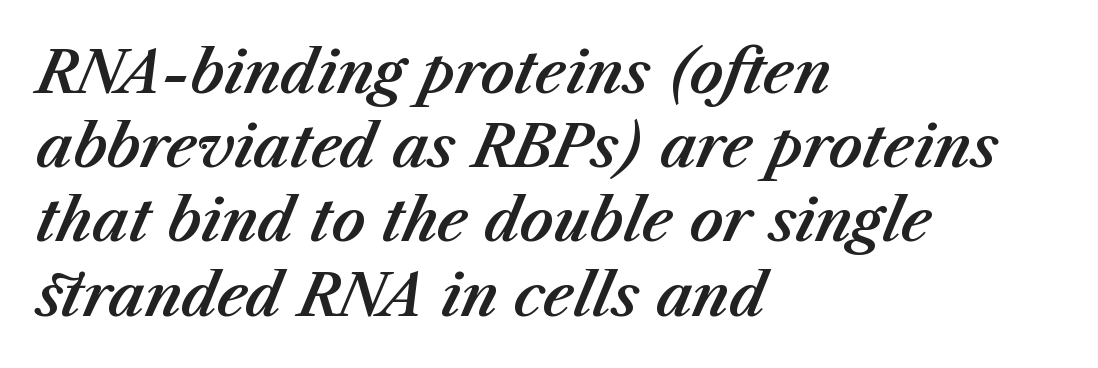
The image shows 58 px text type, italic (leaning right); set left-aligned, normal line spacing (1.28x), normal letter spacing, not underlined; medium stroke contrast and a medium x-height.
